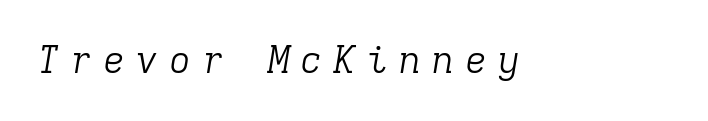
You can tell from the footed stems that serif type was used. The font sits on the lighter half of the weight spectrum, regular included. The words here are not underlined. Glyph-to-glyph distance is far greater than everyday printed text. An italicized treatment has been applied to the whole sample. Do the characters align in a grid? Yes, the font is monospaced.
